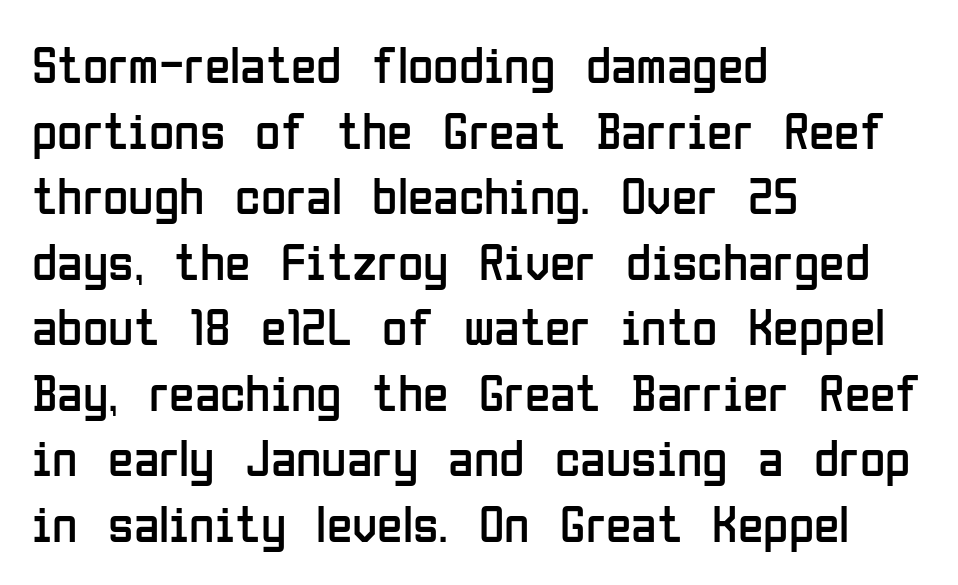
Q: Is the text bold? A: No.
Q: Is the text italic (slanted)? A: No, it is upright.
Q: Is the typeface a serif or a sans-serif typeface? A: Sans-serif.
Q: Is the text underlined? A: No.
Q: How is the paragraph aligned? A: Left-aligned.
Q: Is the spacing between letters normal or unusually wide? A: Normal.
Q: Is the spacing between lines tight, normal or loose? A: Normal.
Q: Width (condensed, normal, or wide)? A: Condensed.
Q: Stroke contrast? A: Low.
Q: x-height? A: Medium.
Q: Monospaced? A: No.
